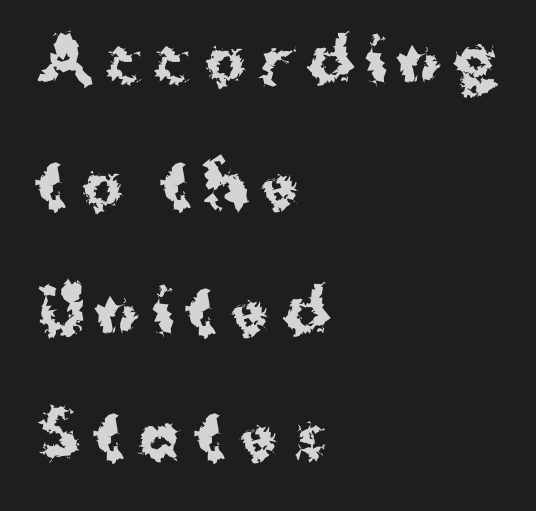
{"serif": "no", "italic": "no", "bold": "yes", "weight": "bold", "width": "normal", "stroke_contrast": "medium", "x_height": "medium", "monospaced": "no", "underline": "no", "align": "left", "line_spacing": "loose", "line_spacing_ratio": 2.09, "letter_spacing": "wide", "letter_spacing_em": 0.25, "glyph_px": 60}
